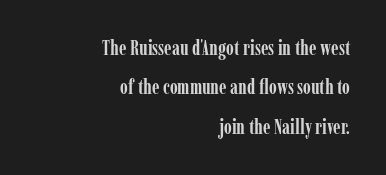
This sample is right-justified, so line beginnings fall wherever the words allow. This sample trades compactness for vertical openness between lines. Thick stems and heavy bowls — unmistakably bold. No extra tracking has been applied to these lines. The axis of the letterforms is exactly vertical. The passage shown is not underscored anywhere.
